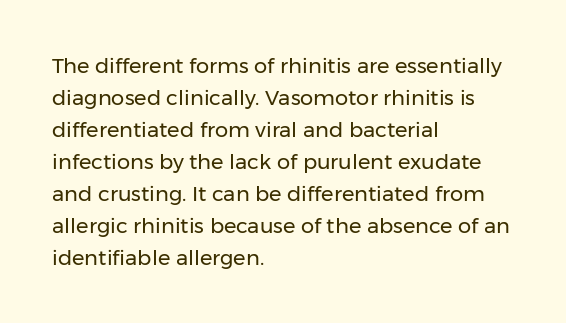
The image shows 21 px text type, upright; set left-aligned, normal line spacing (1.52x), normal letter spacing, not underlined.
